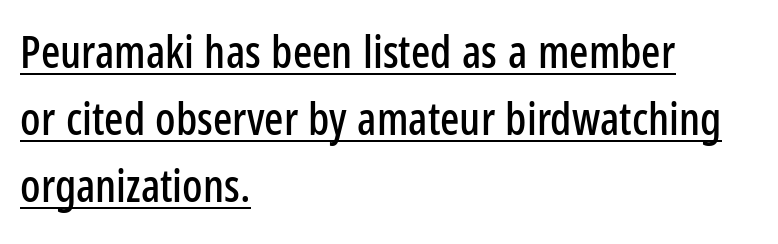
{"serif": "no", "italic": "no", "width": "condensed", "stroke_contrast": "low", "x_height": "medium", "monospaced": "no", "underline": "yes", "align": "left", "line_spacing": "normal", "line_spacing_ratio": 1.49, "letter_spacing": "normal", "letter_spacing_em": 0.0, "glyph_px": 45}
